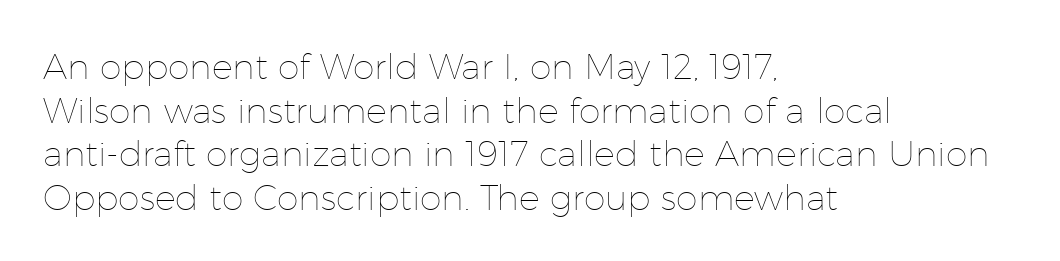
{"italic": "no", "bold": "no", "weight": "thin", "width": "normal", "stroke_contrast": "low", "x_height": "medium", "monospaced": "no", "underline": "no", "align": "left", "line_spacing": "normal", "line_spacing_ratio": 1.25, "letter_spacing": "normal", "letter_spacing_em": 0.0, "glyph_px": 35}
